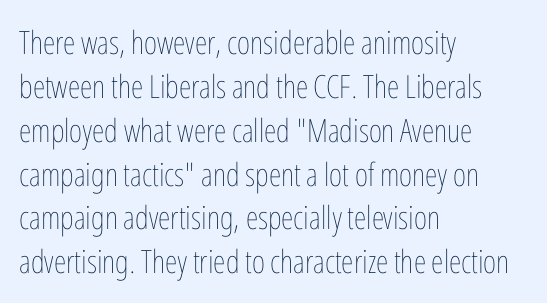
Q: Is the text bold? A: No.
Q: Is the text italic (slanted)? A: No, it is upright.
Q: Is the text underlined? A: No.
Q: How is the paragraph aligned? A: Left-aligned.
Q: Is the spacing between letters normal or unusually wide? A: Normal.
Q: Is the spacing between lines tight, normal or loose? A: Normal.
Q: Width (condensed, normal, or wide)? A: Condensed.
Q: Stroke contrast? A: Low.
Q: x-height? A: Medium.
Q: Monospaced? A: No.
